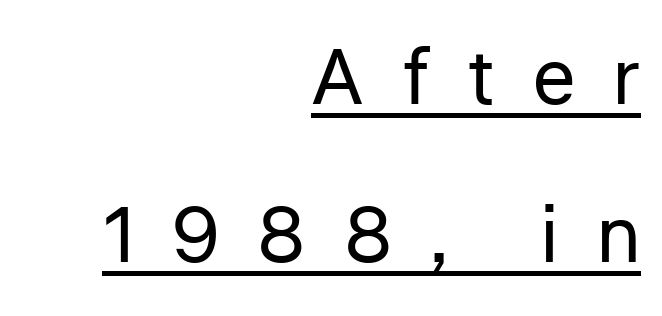
The image shows 79 px regular-weight sans-serif type, upright; set right-aligned, loose line spacing (2.0x), unusually wide letter spacing (+0.48 em), underlined; low stroke contrast and a medium x-height.
